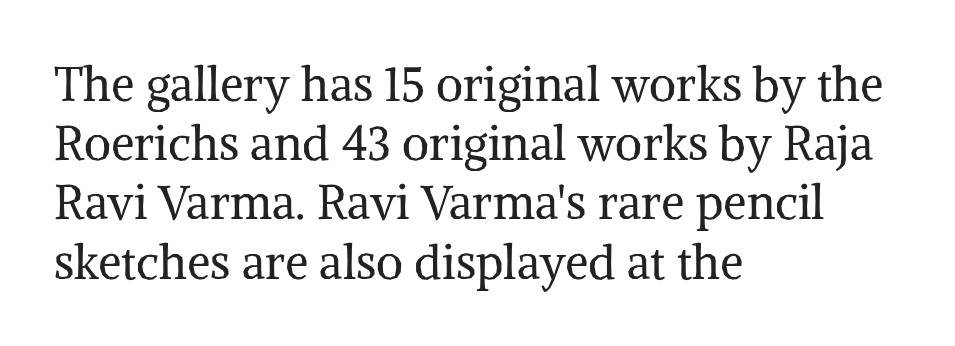
Q: Is the text bold? A: No.
Q: Is the text italic (slanted)? A: No, it is upright.
Q: Is the typeface a serif or a sans-serif typeface? A: Serif.
Q: Is the text underlined? A: No.
Q: How is the paragraph aligned? A: Left-aligned.
Q: Is the spacing between letters normal or unusually wide? A: Normal.
Q: Is the spacing between lines tight, normal or loose? A: Normal.
Q: Width (condensed, normal, or wide)? A: Normal.
Q: Stroke contrast? A: Medium.
Q: x-height? A: Medium.
Q: Monospaced? A: No.
